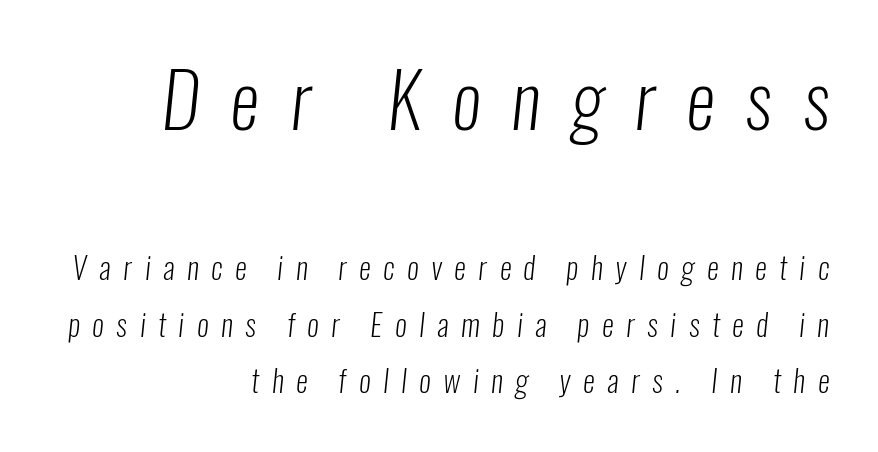
{"serif": "no", "bold": "no", "weight": "light", "width": "condensed", "stroke_contrast": "low", "x_height": "medium", "monospaced": "no", "underline": "no", "align": "right", "line_spacing_ratio": 1.88, "letter_spacing": "wide", "letter_spacing_em": 0.42, "larger_block": "first", "size_ratio": 2.47, "glyph_px": 74}
